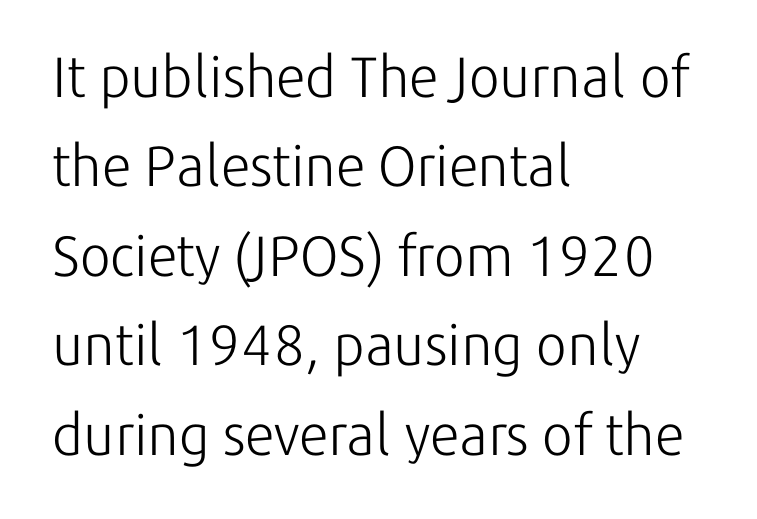
Q: Is the text bold? A: No.
Q: Is the text italic (slanted)? A: No, it is upright.
Q: Is the typeface a serif or a sans-serif typeface? A: Sans-serif.
Q: Is the text underlined? A: No.
Q: How is the paragraph aligned? A: Left-aligned.
Q: Is the spacing between letters normal or unusually wide? A: Normal.
Q: Is the spacing between lines tight, normal or loose? A: Normal.
Q: Width (condensed, normal, or wide)? A: Normal.
Q: Stroke contrast? A: Low.
Q: x-height? A: Medium.
Q: Monospaced? A: No.
